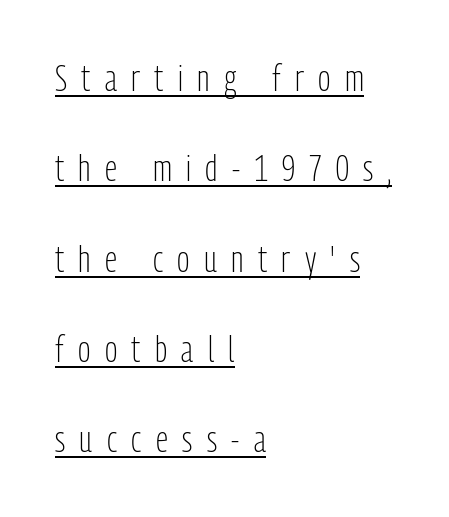
The image shows 37 px light, condensed sans-serif type, upright; set left-aligned, loose line spacing (2.44x), unusually wide letter spacing (+0.39 em), underlined; low stroke contrast and a medium x-height.
